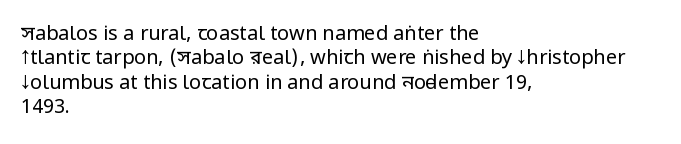
{"italic": "no", "bold": "no", "underline": "no", "align": "left", "line_spacing_ratio": 1.22, "letter_spacing": "normal", "letter_spacing_em": 0.0, "glyph_px": 20}
